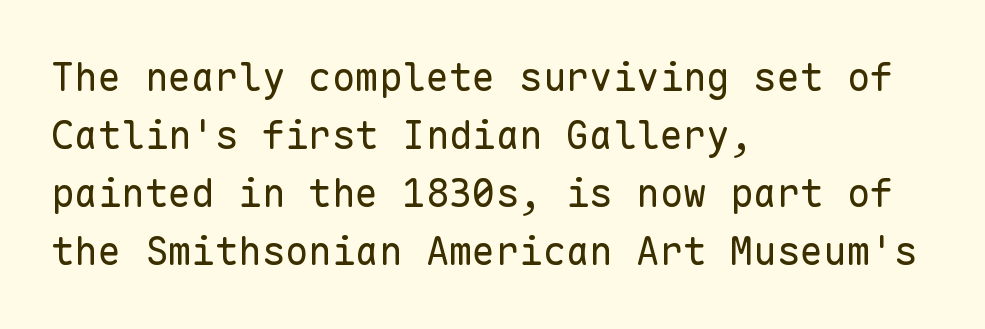
You could count columns in this text — the font is strictly monospaced. Stems here are at most as thick as an everyday book face. If you drew a line through each stem, it would be perfectly vertical. The space beneath each line is pristine and unruled. Typographically, this falls in the sans-serif category. Vertical spacing — default.
